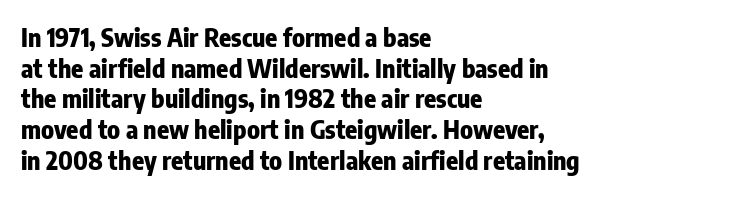
In CSS terms this would be text-align: left. Anything drawn beneath the words? Only blank space. Posture: upright roman. As a designer I'd log this as weight 700, bold.
